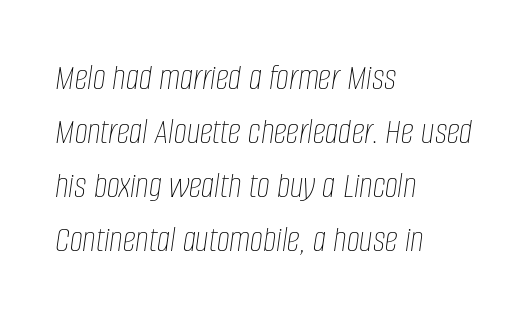
Q: Is the text bold? A: No.
Q: Is the text italic (slanted)? A: Yes, it leans right by about 8 degrees.
Q: Is the text underlined? A: No.
Q: How is the paragraph aligned? A: Left-aligned.
Q: Is the spacing between letters normal or unusually wide? A: Normal.
Q: Is the spacing between lines tight, normal or loose? A: Normal.
Q: Width (condensed, normal, or wide)? A: Condensed.
Q: Stroke contrast? A: Low.
Q: x-height? A: Large.
Q: Monospaced? A: No.
